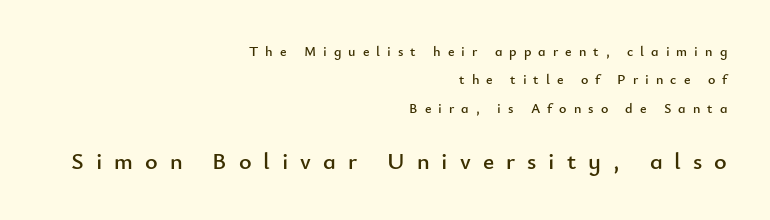
{"italic": "no", "underline": "no", "align": "right", "line_spacing": "loose", "line_spacing_ratio": 2.02, "letter_spacing": "wide", "letter_spacing_em": 0.5, "larger_block": "second", "size_ratio": 1.71, "glyph_px": 24}
